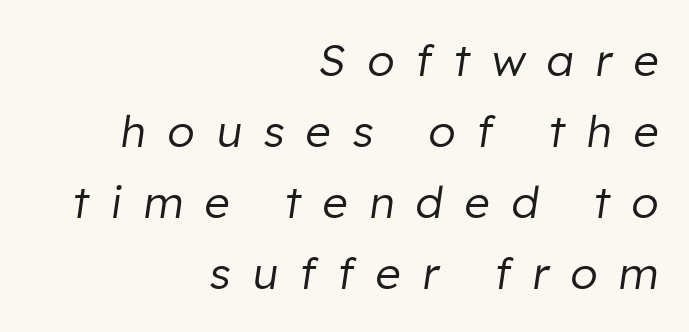
Q: Is the text bold? A: No.
Q: Is the text italic (slanted)? A: Yes, it leans right by about 8 degrees.
Q: Is the text underlined? A: No.
Q: How is the paragraph aligned? A: Right-aligned.
Q: Is the spacing between letters normal or unusually wide? A: Unusually wide.
Q: Is the spacing between lines tight, normal or loose? A: Normal.
Q: Width (condensed, normal, or wide)? A: Normal.
Q: Stroke contrast? A: Low.
Q: x-height? A: Medium.
Q: Monospaced? A: No.
